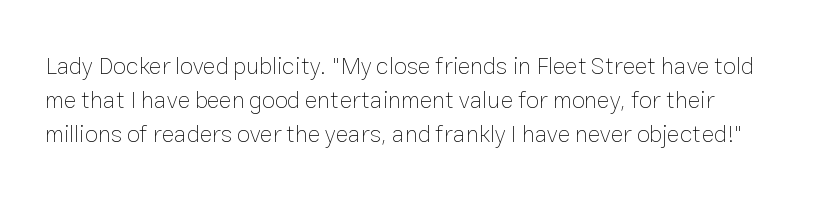
Q: Is the text bold? A: No.
Q: Is the text italic (slanted)? A: No, it is upright.
Q: Is the text underlined? A: No.
Q: Is the spacing between letters normal or unusually wide? A: Normal.
Q: Is the spacing between lines tight, normal or loose? A: Normal.
